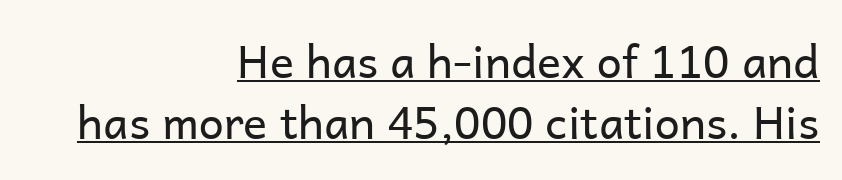
{"serif": "no", "italic": "no", "bold": "no", "weight": "regular", "width": "normal", "stroke_contrast": "low", "x_height": "medium", "monospaced": "no", "underline": "yes", "align": "right", "line_spacing": "normal", "line_spacing_ratio": 1.35, "letter_spacing": "normal", "letter_spacing_em": 0.0, "glyph_px": 45}
